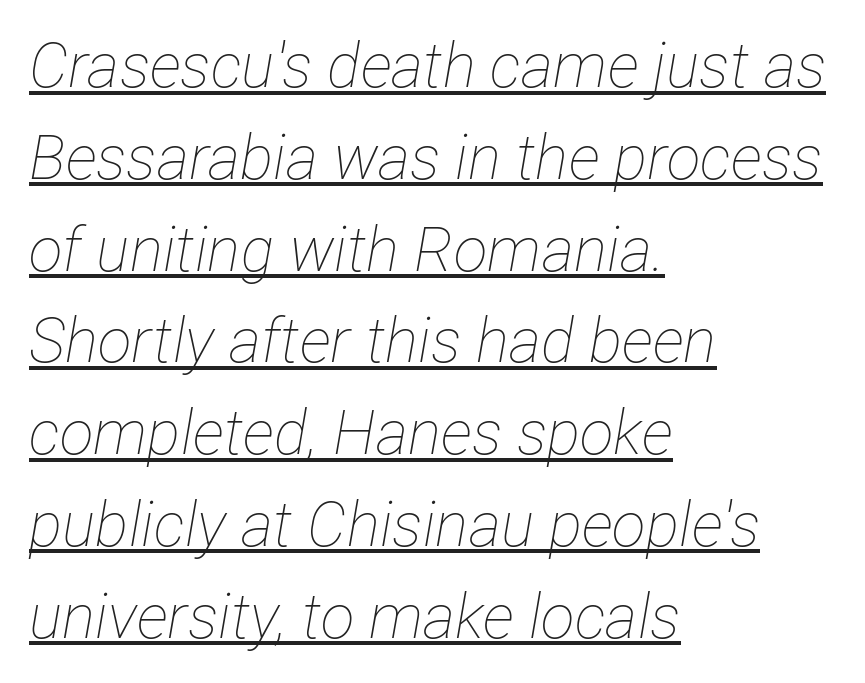
Q: Is the text bold? A: No.
Q: Is the text italic (slanted)? A: Yes, it leans right by about 12 degrees.
Q: Is the text underlined? A: Yes.
Q: How is the paragraph aligned? A: Left-aligned.
Q: Is the spacing between letters normal or unusually wide? A: Normal.
Q: Is the spacing between lines tight, normal or loose? A: Normal.
Q: Width (condensed, normal, or wide)? A: Condensed.
Q: Stroke contrast? A: Low.
Q: x-height? A: Medium.
Q: Monospaced? A: No.
